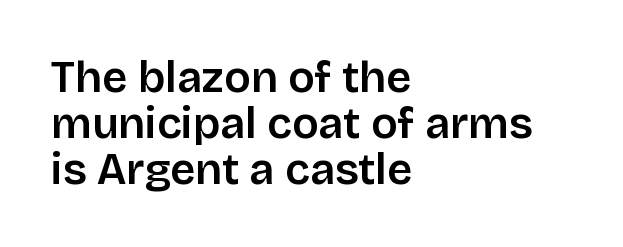
Where is the straight margin? On the left. Tightly led — the rows are bunched. The passage shown is typeset with a sans-serif family. Each word holds together tightly as a unit, with standard inter-letter gaps. The font's upright variant was chosen for this text. Varying glyph widths throughout — classic text-font behaviour.
